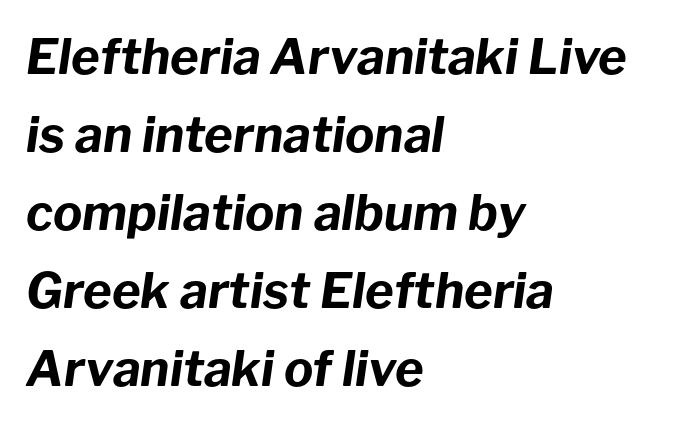
Do the characters align in a grid? No, the font is proportional. Caption: bold face, heavy strokes. Honestly, the row spacing looks completely unremarkable. The text block is weighted toward the left margin, trailing off unevenly rightward. Standard letterfit; no display-style spreading of the glyphs. The gap between lines stays unmarked.
